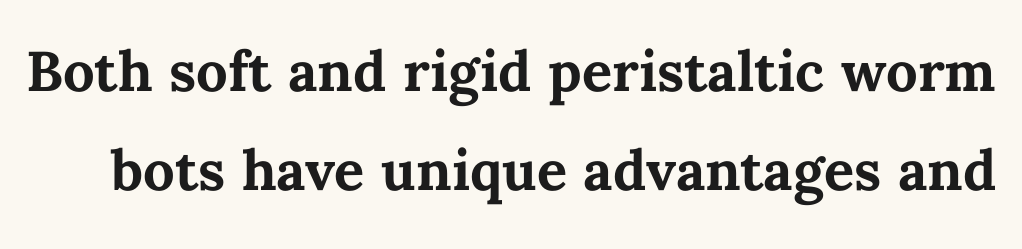
Q: Is the text bold? A: Yes.
Q: Is the text italic (slanted)? A: No, it is upright.
Q: Is the text underlined? A: No.
Q: Is the spacing between letters normal or unusually wide? A: Normal.
Q: Width (condensed, normal, or wide)? A: Normal.
Q: Stroke contrast? A: Medium.
Q: x-height? A: Medium.
Q: Monospaced? A: No.
